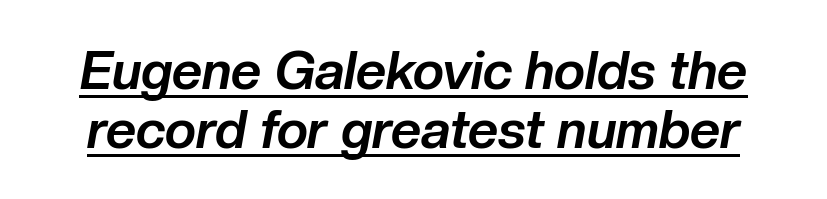
Q: Is the text bold? A: Yes.
Q: Is the text italic (slanted)? A: Yes, it leans right by about 10 degrees.
Q: Is the text underlined? A: Yes.
Q: Is the spacing between letters normal or unusually wide? A: Normal.
Q: Is the spacing between lines tight, normal or loose? A: Tight.
Q: Width (condensed, normal, or wide)? A: Normal.
Q: Stroke contrast? A: Low.
Q: x-height? A: Medium.
Q: Monospaced? A: No.
